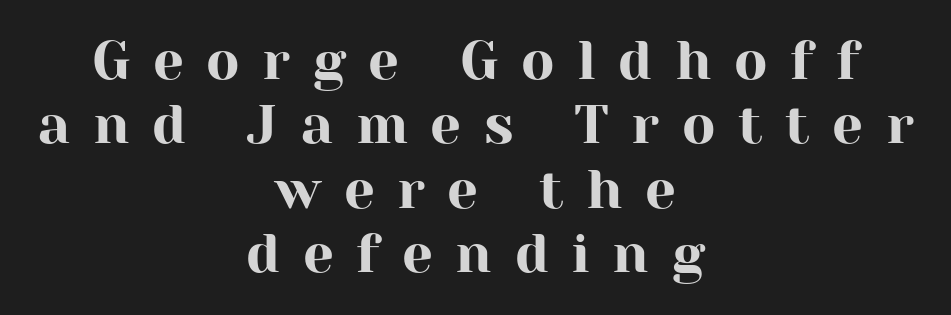
The typesetter chose a symmetrical, centered arrangement here. This sample uses an upright cut, with every glyph sitting square on the baseline. These lines are rendered in a variable-pitch font. Descenders are the only things crossing below the line.
